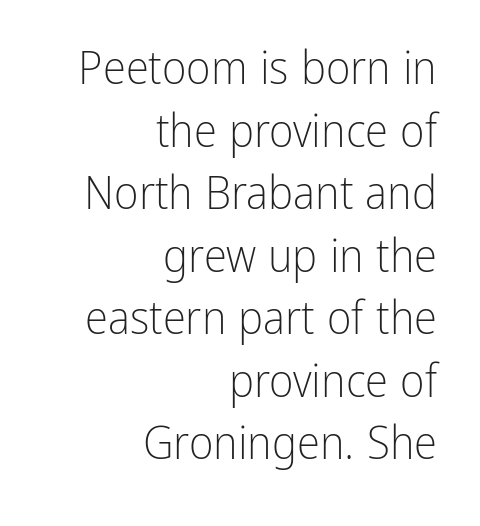
Q: Is the text bold? A: No.
Q: Is the text italic (slanted)? A: No, it is upright.
Q: Is the typeface a serif or a sans-serif typeface? A: Sans-serif.
Q: Is the text underlined? A: No.
Q: How is the paragraph aligned? A: Right-aligned.
Q: Is the spacing between letters normal or unusually wide? A: Normal.
Q: Is the spacing between lines tight, normal or loose? A: Normal.
Q: Width (condensed, normal, or wide)? A: Condensed.
Q: Stroke contrast? A: Low.
Q: x-height? A: Medium.
Q: Monospaced? A: No.
